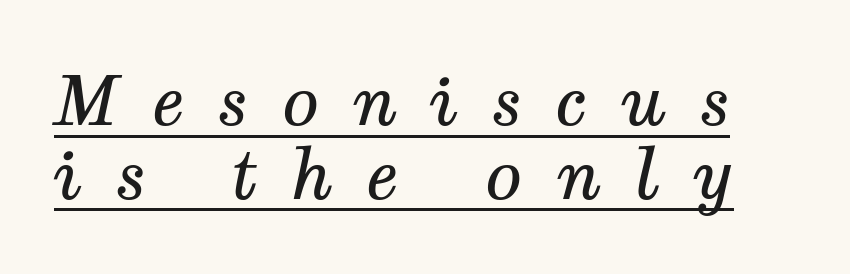
Quick note: underline on. The strokes carry an ordinary text weight at most. Letter spacing: wide. This block would grow much taller if given ordinary leading; it's compressed now. Is this a sans? No — the strokes have serifs.
